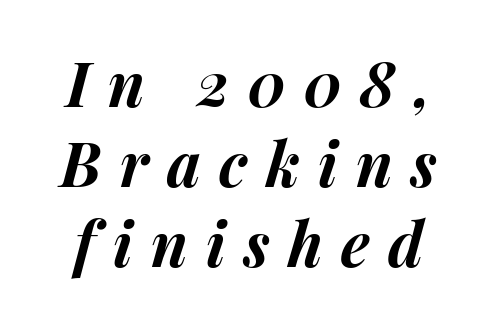
Q: Is the text bold? A: Yes.
Q: Is the text italic (slanted)? A: Yes, it leans right by about 15 degrees.
Q: Is the text underlined? A: No.
Q: Is the spacing between letters normal or unusually wide? A: Unusually wide.
Q: Is the spacing between lines tight, normal or loose? A: Normal.
Q: Width (condensed, normal, or wide)? A: Normal.
Q: Stroke contrast? A: Medium.
Q: x-height? A: Medium.
Q: Monospaced? A: No.
